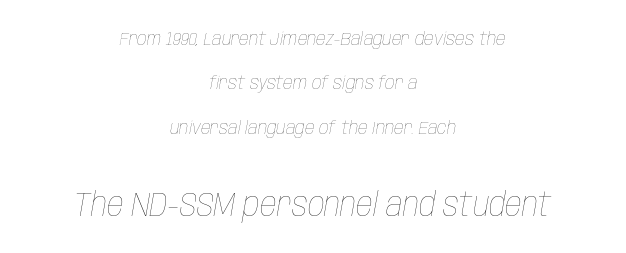
Q: Is the text bold? A: No.
Q: Is the text italic (slanted)? A: Yes, it leans right by about 10 degrees.
Q: Is the text underlined? A: No.
Q: How is the paragraph aligned? A: Centered.
Q: Is the spacing between letters normal or unusually wide? A: Normal.
Q: Is the spacing between lines tight, normal or loose? A: Loose.
Q: Which block of text is set in a larger size, the first (top) or the second (bottom)? A: The second (bottom) one.
Q: Width (condensed, normal, or wide)? A: Condensed.
Q: Stroke contrast? A: Low.
Q: x-height? A: Large.
Q: Monospaced? A: No.
